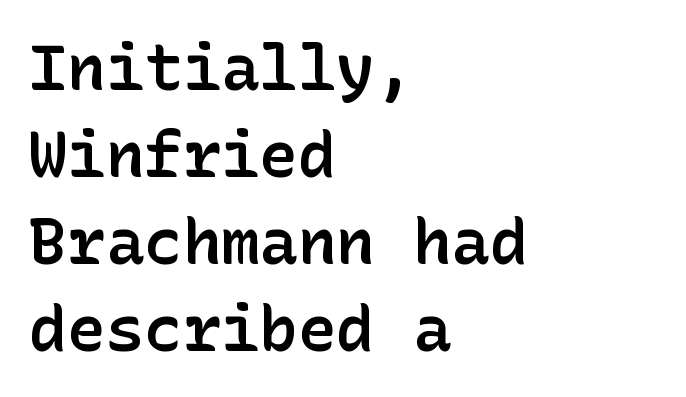
{"serif": "no", "italic": "no", "bold": "semi", "weight": "semibold", "width": "normal", "stroke_contrast": "low", "x_height": "medium", "underline": "no", "align": "left", "line_spacing": "normal", "line_spacing_ratio": 1.36, "letter_spacing": "normal", "letter_spacing_em": 0.0, "glyph_px": 64}
